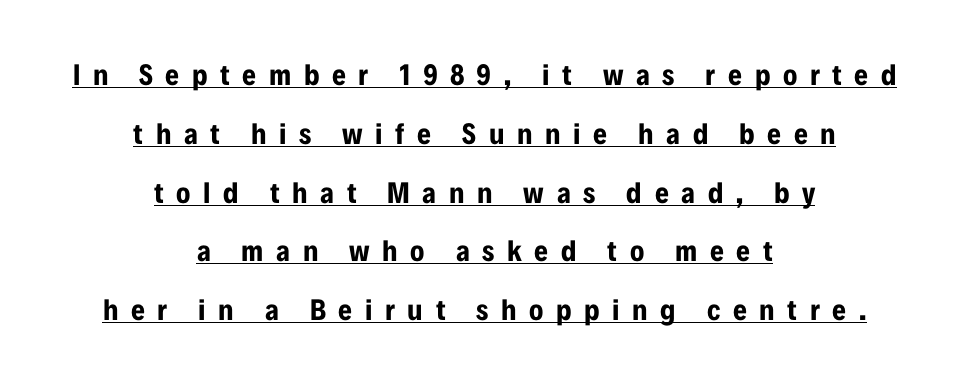
The image shows 30 px bold, condensed sans-serif type, upright; set centered, loose line spacing (1.96x), unusually wide letter spacing (+0.42 em), underlined; low stroke contrast and a medium x-height.
